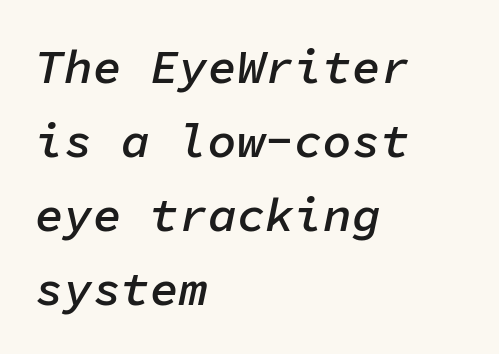
The image shows 48 px semibold type, italic (leaning right), monospaced; set left-aligned, normal line spacing (1.54x), normal letter spacing, not underlined; low stroke contrast and a medium x-height.
